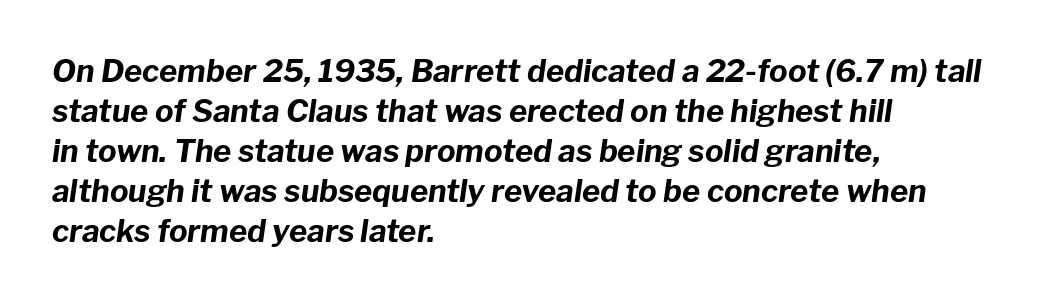
The designer left line spacing at the default. This is oblique type, the kind used for emphasis or titles. Character widths vary here, with narrow letters taking less room than wide ones. The foot of each line stays bare and open.
